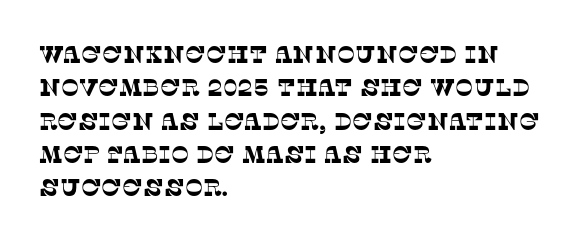
Q: Is the text underlined? A: No.
Q: How is the paragraph aligned? A: Left-aligned.
Q: Is the spacing between letters normal or unusually wide? A: Normal.
Q: Is the spacing between lines tight, normal or loose? A: Normal.
